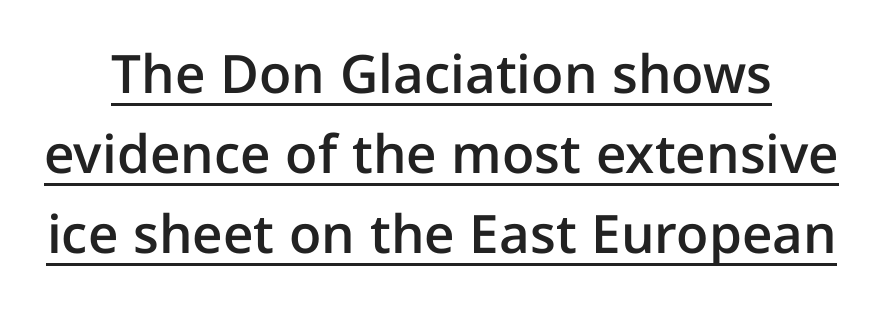
The image shows 53 px semibold sans-serif type, upright; set normal line spacing (1.51x), normal letter spacing, underlined; low stroke contrast and a medium x-height.
